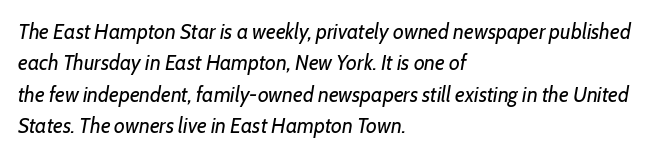
The image shows 21 px text type, italic (leaning right); set left-aligned, normal line spacing (1.5x), normal letter spacing, not underlined.
